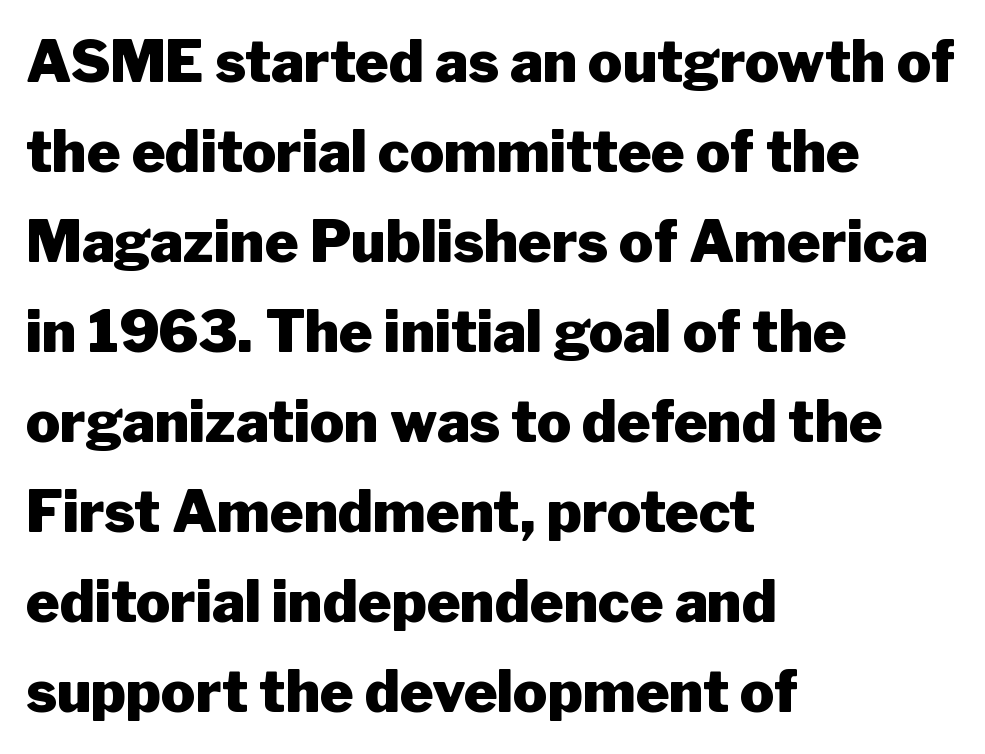
The typography opts for an upright posture over an oblique one. The strip under each line holds only bare page. Each new line begins a customary step beneath the previous one. Does the type have serifs? No, each stem ends abruptly. There is no visible air inserted between adjacent glyphs.
